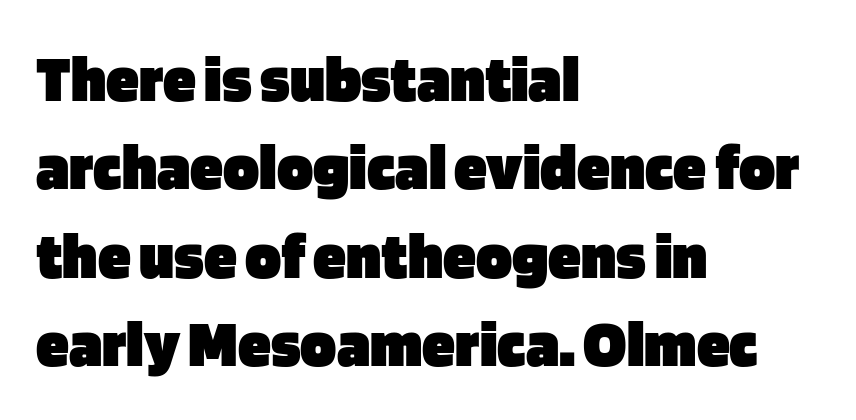
Q: Is the text bold? A: Yes.
Q: Is the text italic (slanted)? A: No, it is upright.
Q: Is the typeface a serif or a sans-serif typeface? A: Sans-serif.
Q: Is the text underlined? A: No.
Q: How is the paragraph aligned? A: Left-aligned.
Q: Is the spacing between letters normal or unusually wide? A: Normal.
Q: Is the spacing between lines tight, normal or loose? A: Normal.
Q: Width (condensed, normal, or wide)? A: Normal.
Q: Stroke contrast? A: Low.
Q: x-height? A: Large.
Q: Monospaced? A: No.
